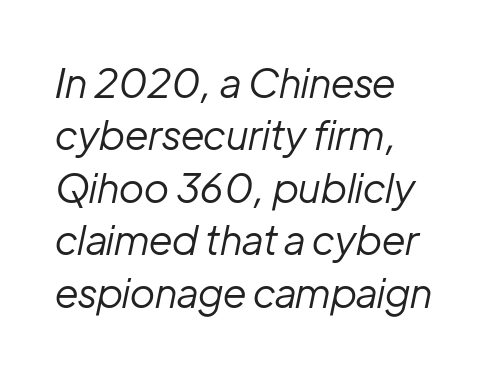
Q: Is the text bold? A: No.
Q: Is the text italic (slanted)? A: Yes, it leans right by about 12 degrees.
Q: Is the text underlined? A: No.
Q: How is the paragraph aligned? A: Left-aligned.
Q: Is the spacing between letters normal or unusually wide? A: Normal.
Q: Is the spacing between lines tight, normal or loose? A: Normal.
Q: Width (condensed, normal, or wide)? A: Normal.
Q: Stroke contrast? A: Low.
Q: x-height? A: Medium.
Q: Monospaced? A: No.
